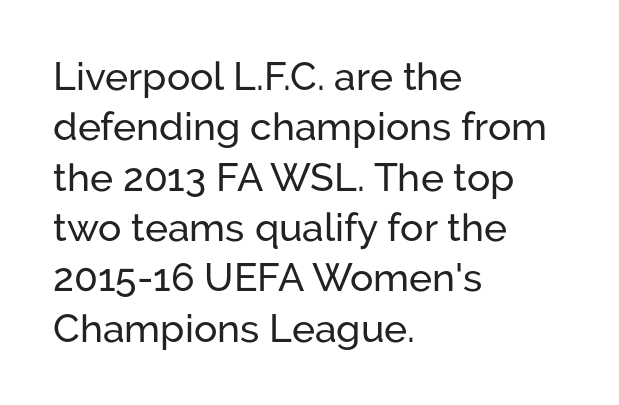
The image shows 39 px sans-serif type, upright; set left-aligned, normal line spacing (1.29x), normal letter spacing, not underlined; low stroke contrast and a medium x-height.
